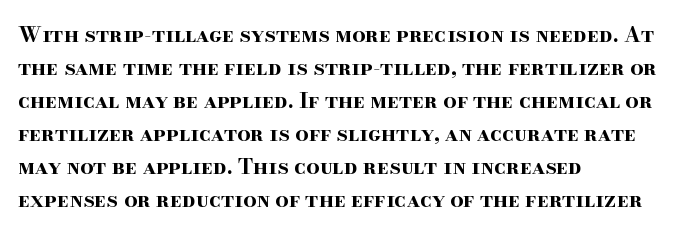
{"italic": "no", "bold": "yes", "underline": "no", "align": "left", "line_spacing": "normal", "line_spacing_ratio": 1.57, "letter_spacing": "normal", "letter_spacing_em": 0.0, "glyph_px": 21}
